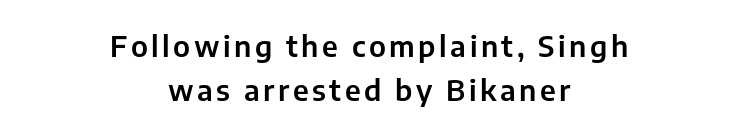
{"serif": "no", "italic": "no", "width": "normal", "stroke_contrast": "low", "x_height": "medium", "monospaced": "no", "underline": "no", "align": "center", "line_spacing": "normal", "line_spacing_ratio": 1.53, "glyph_px": 29}
